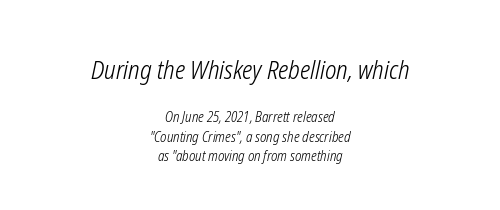
The image shows 25 px text type, italic (leaning right); set centered, normal line spacing (1.4x), normal letter spacing, not underlined; the first (top) block is 1.79x larger.
